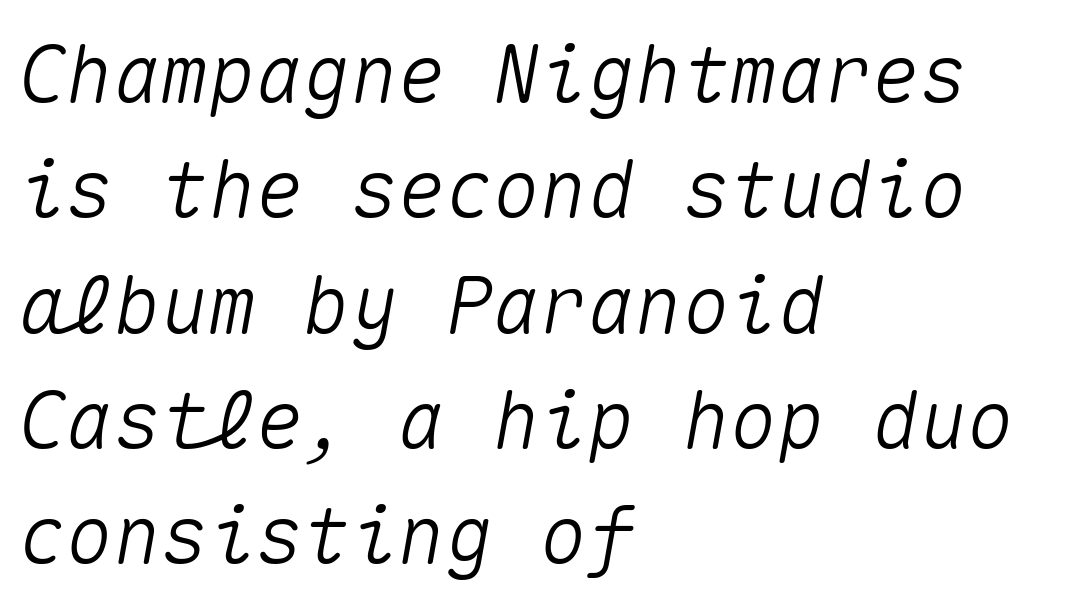
{"italic": "yes", "lean": "right", "slant_degrees": 10, "width": "normal", "stroke_contrast": "medium", "x_height": "medium", "monospaced": "yes", "underline": "no", "align": "left", "line_spacing": "normal", "line_spacing_ratio": 1.46, "letter_spacing": "normal", "letter_spacing_em": 0.0, "glyph_px": 79}
